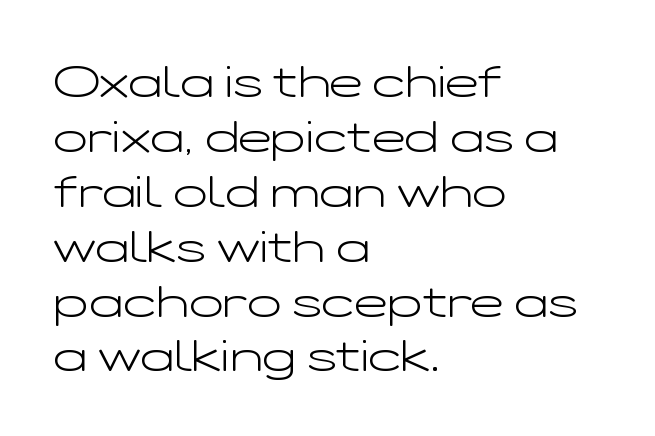
Q: Is the text bold? A: No.
Q: Is the text italic (slanted)? A: No, it is upright.
Q: Is the typeface a serif or a sans-serif typeface? A: Sans-serif.
Q: Is the text underlined? A: No.
Q: How is the paragraph aligned? A: Left-aligned.
Q: Is the spacing between letters normal or unusually wide? A: Normal.
Q: Width (condensed, normal, or wide)? A: Wide.
Q: Stroke contrast? A: Low.
Q: x-height? A: Medium.
Q: Monospaced? A: No.
